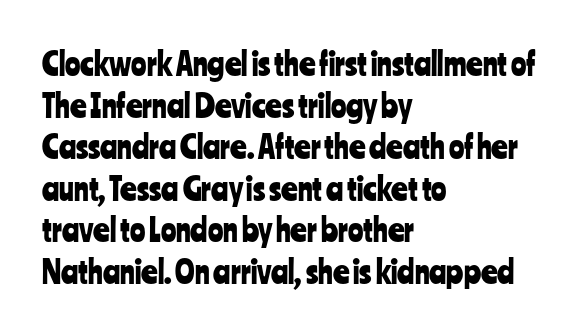
The image shows 32 px condensed sans-serif type, upright; set left-aligned, normal line spacing (1.3x), normal letter spacing, not underlined; low stroke contrast and a medium x-height.
